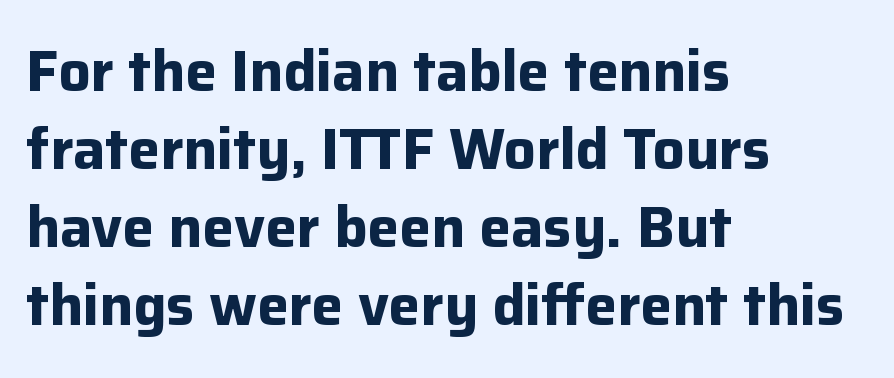
{"serif": "no", "italic": "no", "bold": "yes", "weight": "bold", "width": "normal", "stroke_contrast": "low", "x_height": "medium", "monospaced": "no", "underline": "no", "align": "left", "line_spacing": "normal", "line_spacing_ratio": 1.37, "letter_spacing": "normal", "letter_spacing_em": 0.0, "glyph_px": 57}
